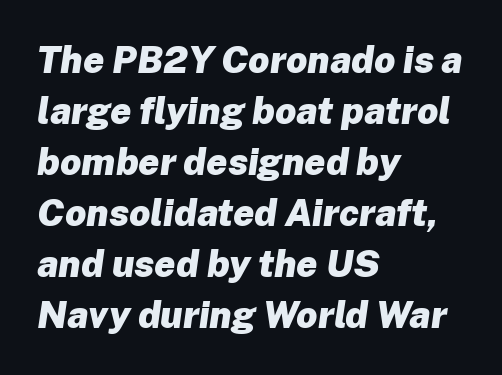
{"italic": "yes", "lean": "right", "slant_degrees": 8, "bold": "yes", "weight": "heavy", "width": "normal", "stroke_contrast": "low", "x_height": "medium", "monospaced": "no", "underline": "no", "align": "left", "line_spacing": "normal", "line_spacing_ratio": 1.38, "letter_spacing": "normal", "letter_spacing_em": 0.0, "glyph_px": 37}
